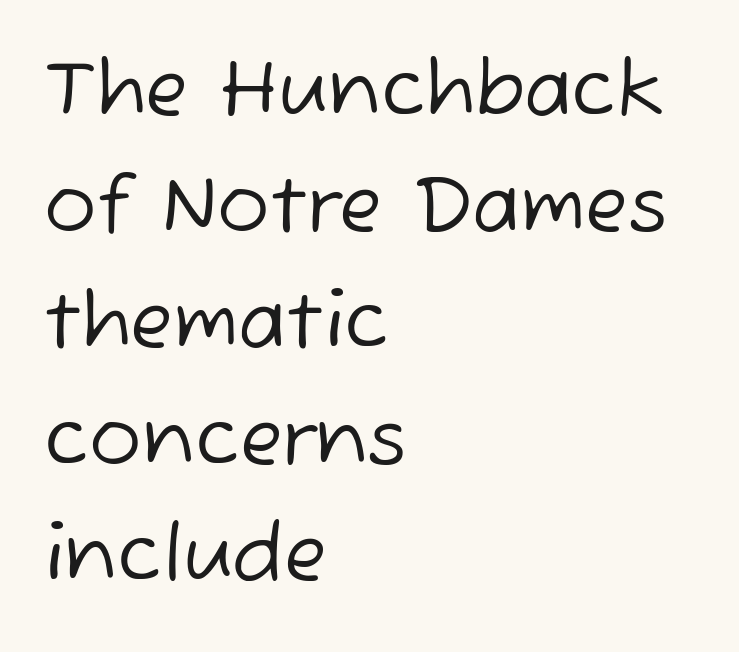
Q: Is the text bold? A: No.
Q: Is the typeface a serif or a sans-serif typeface? A: Sans-serif.
Q: Is the text underlined? A: No.
Q: How is the paragraph aligned? A: Left-aligned.
Q: Is the spacing between letters normal or unusually wide? A: Normal.
Q: Is the spacing between lines tight, normal or loose? A: Normal.
Q: Width (condensed, normal, or wide)? A: Normal.
Q: Stroke contrast? A: Low.
Q: x-height? A: Medium.
Q: Monospaced? A: No.
